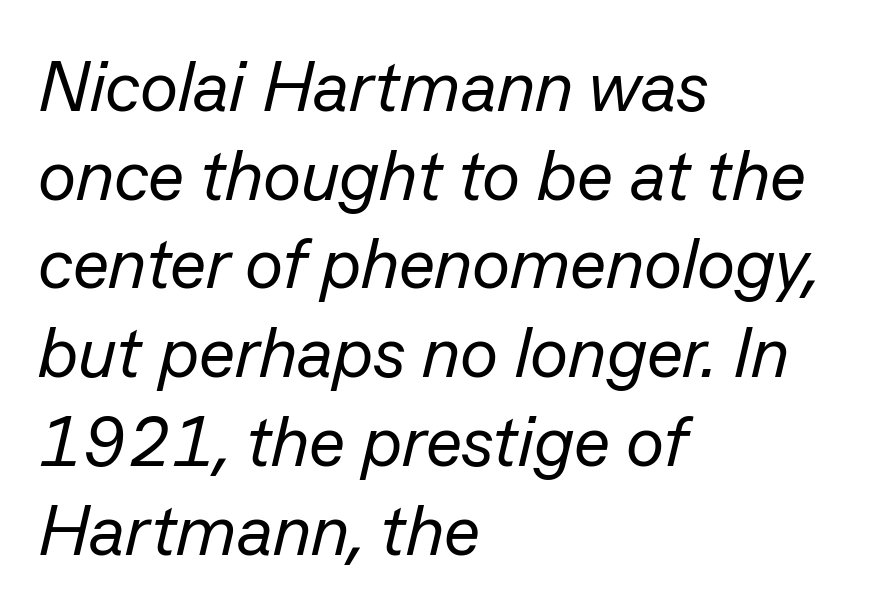
{"italic": "yes", "lean": "right", "slant_degrees": 13, "bold": "no", "weight": "regular", "width": "normal", "stroke_contrast": "low", "x_height": "medium", "monospaced": "no", "underline": "no", "align": "left", "line_spacing": "normal", "line_spacing_ratio": 1.25, "letter_spacing": "normal", "letter_spacing_em": 0.0, "glyph_px": 71}
